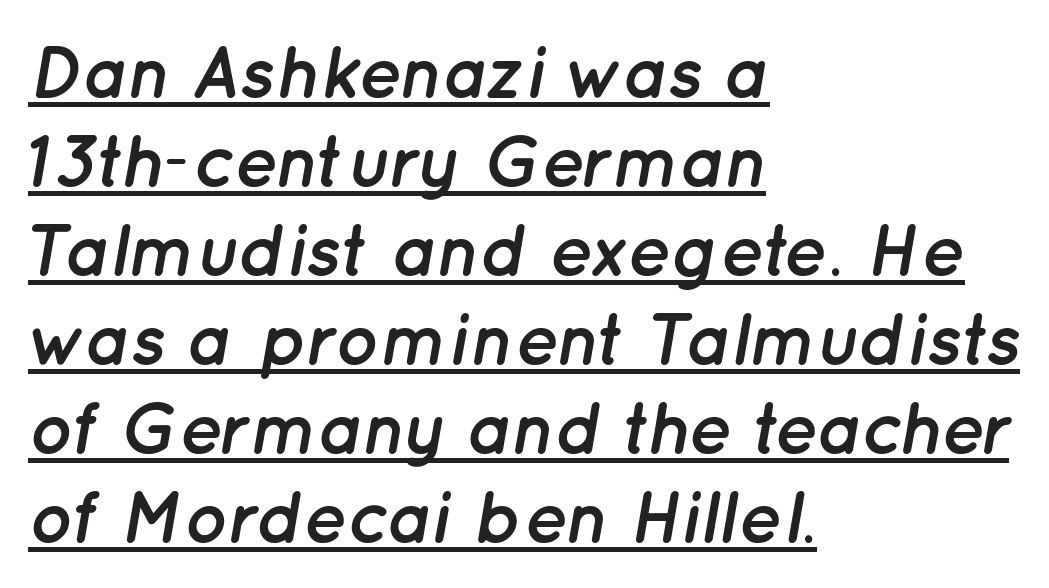
{"italic": "yes", "lean": "right", "slant_degrees": 12, "bold": "yes", "weight": "semibold", "width": "normal", "stroke_contrast": "low", "x_height": "medium", "monospaced": "no", "underline": "yes", "align": "left", "line_spacing_ratio": 1.22, "letter_spacing": "normal", "letter_spacing_em": 0.0, "glyph_px": 73}
